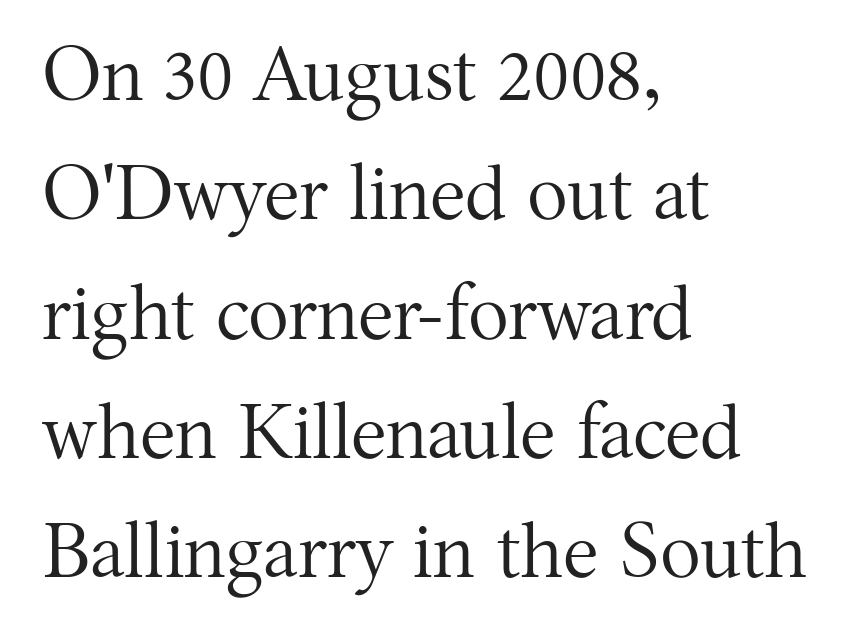
{"serif": "yes", "italic": "no", "bold": "no", "weight": "regular", "width": "normal", "stroke_contrast": "medium", "x_height": "medium", "monospaced": "no", "underline": "no", "align": "left", "line_spacing": "normal", "line_spacing_ratio": 1.57, "letter_spacing": "normal", "letter_spacing_em": 0.0, "glyph_px": 76}
